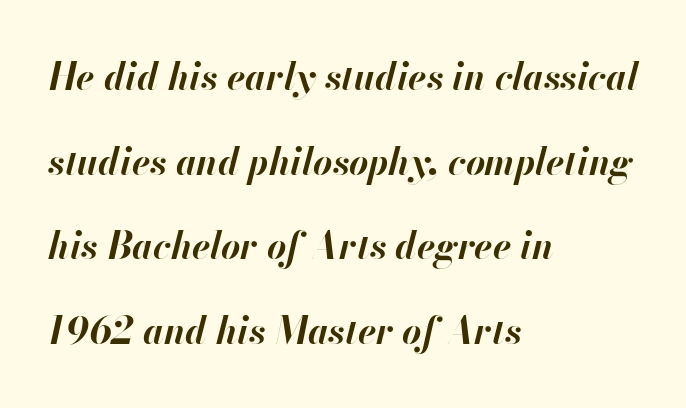
A clean baseline with only descenders dipping below it. Each glyph is drawn with heavy, bold strokes. Think of a printed novel: that variable character pitch is what you see here. If you measured baseline to baseline, you'd find a long distance.
